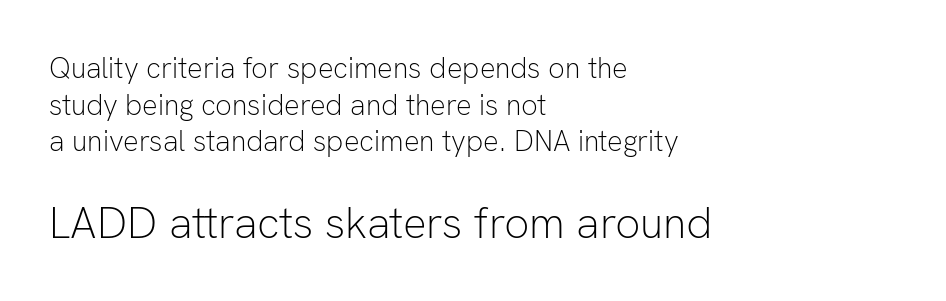
The image shows 44 px light sans-serif type, upright; set left-aligned, normal line spacing (1.26x), normal letter spacing, not underlined; the second (bottom) block is 1.52x larger; low stroke contrast and a medium x-height.
